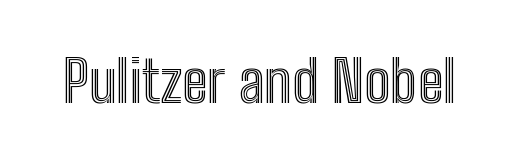
{"italic": "no", "width": "condensed", "x_height": "medium", "monospaced": "no", "underline": "no", "letter_spacing": "normal", "letter_spacing_em": 0.0, "glyph_px": 58}
